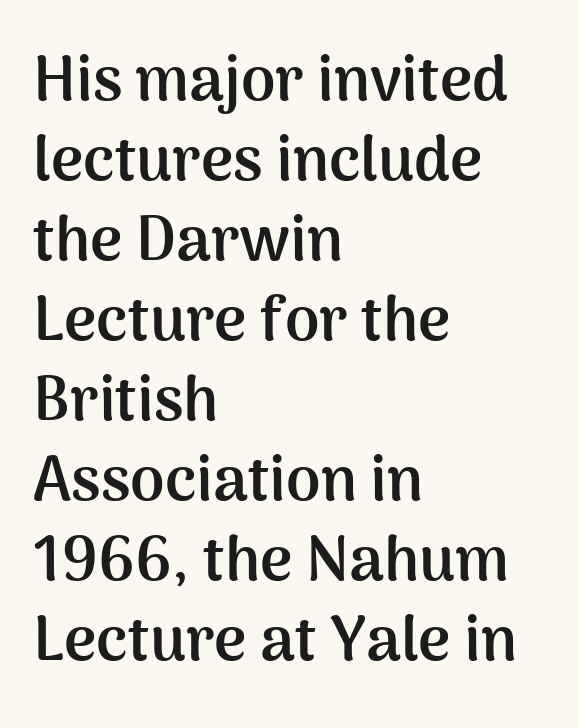
Q: Is the text bold? A: Yes.
Q: Is the text italic (slanted)? A: No, it is upright.
Q: Is the typeface a serif or a sans-serif typeface? A: Sans-serif.
Q: Is the text underlined? A: No.
Q: How is the paragraph aligned? A: Left-aligned.
Q: Is the spacing between letters normal or unusually wide? A: Normal.
Q: Is the spacing between lines tight, normal or loose? A: Normal.
Q: Width (condensed, normal, or wide)? A: Normal.
Q: Stroke contrast? A: Medium.
Q: x-height? A: Medium.
Q: Monospaced? A: No.
